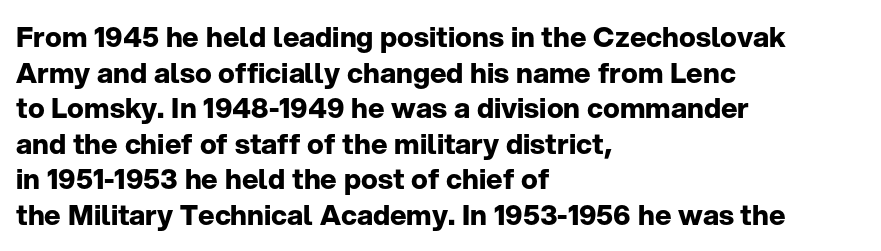
These lines sit exactly where default settings would place them. Designer's note — italics off, roman on. These lines are composed in type without serifs. Typographic density is high because the face is bold. Honestly, there is no underline to notice here at all.
